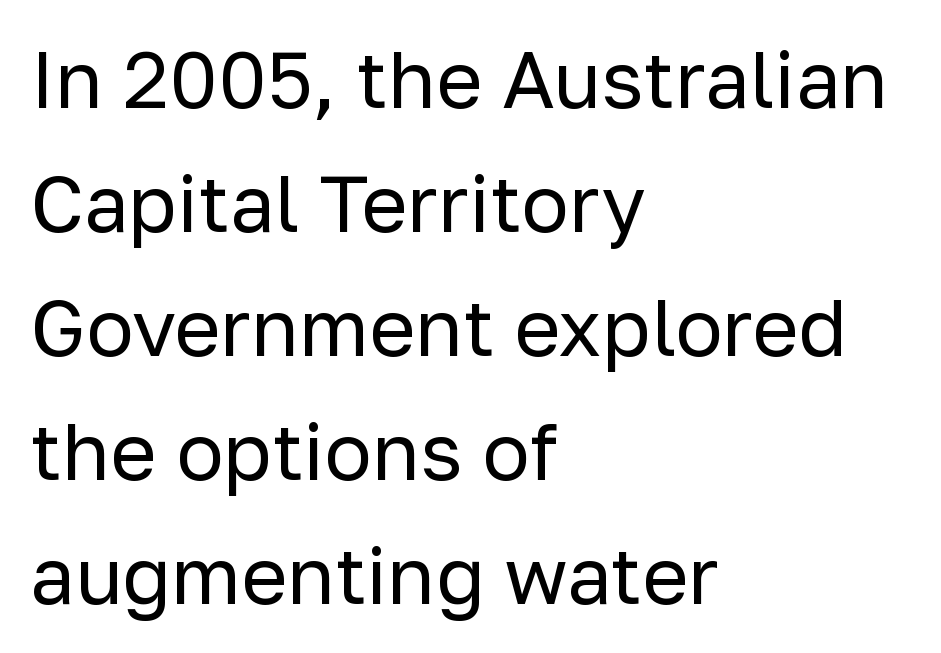
{"serif": "no", "italic": "no", "bold": "no", "weight": "regular", "width": "normal", "stroke_contrast": "low", "x_height": "medium", "monospaced": "no", "underline": "no", "align": "left", "line_spacing": "normal", "line_spacing_ratio": 1.57, "letter_spacing": "normal", "letter_spacing_em": 0.0, "glyph_px": 79}
